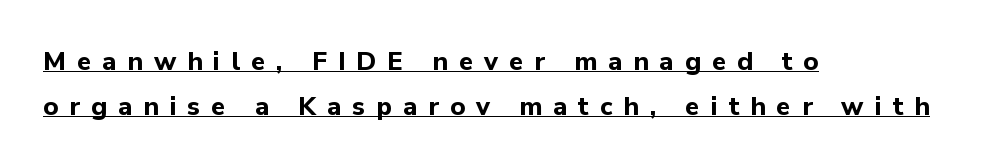
Q: Is the text bold? A: Yes.
Q: Is the text italic (slanted)? A: No, it is upright.
Q: Is the text underlined? A: Yes.
Q: How is the paragraph aligned? A: Left-aligned.
Q: Is the spacing between letters normal or unusually wide? A: Unusually wide.
